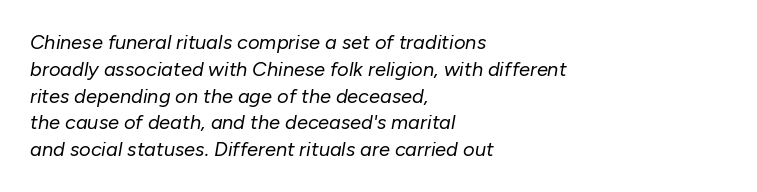
{"italic": "yes", "lean": "right", "slant_degrees": 10, "bold": "no", "underline": "no", "align": "left", "line_spacing": "normal", "line_spacing_ratio": 1.34, "letter_spacing": "normal", "letter_spacing_em": 0.0, "glyph_px": 20}
